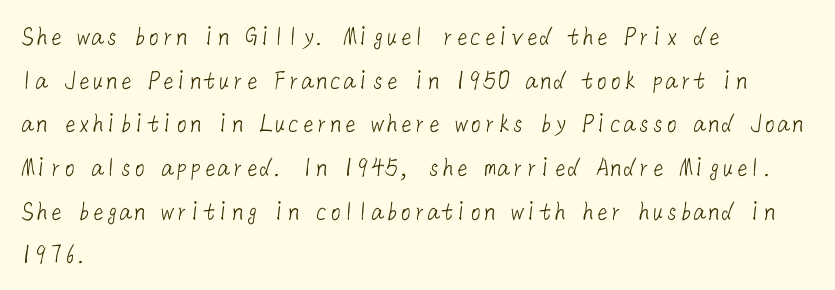
Honestly, the letter spacing is just normal — you wouldn't notice it. Teacher's note: observe the even left margin — that is flush-left alignment. This is sans-serif lettering, the kind often seen on screens and signage. In terms of leading, this rendering sits right in the middle. A clean baseline with only descenders dipping below it.
